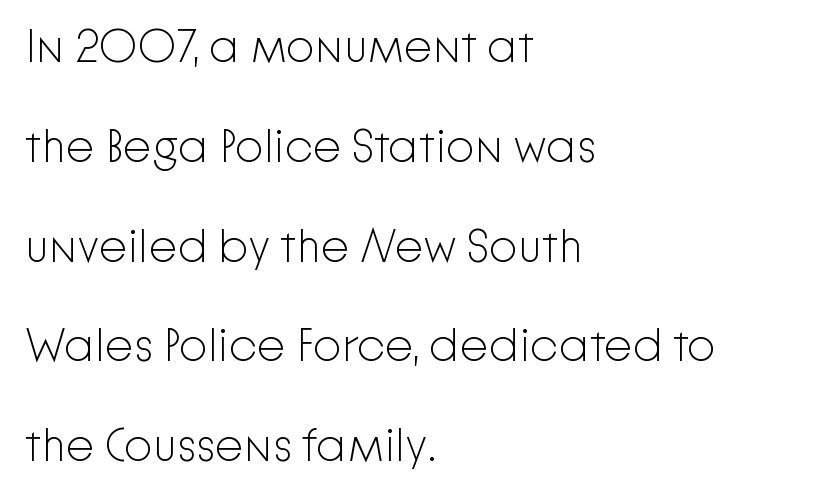
Q: Is the text bold? A: No.
Q: Is the text italic (slanted)? A: No, it is upright.
Q: Is the typeface a serif or a sans-serif typeface? A: Sans-serif.
Q: Is the text underlined? A: No.
Q: How is the paragraph aligned? A: Left-aligned.
Q: Is the spacing between letters normal or unusually wide? A: Normal.
Q: Is the spacing between lines tight, normal or loose? A: Loose.
Q: Width (condensed, normal, or wide)? A: Normal.
Q: Stroke contrast? A: Low.
Q: x-height? A: Medium.
Q: Monospaced? A: No.
